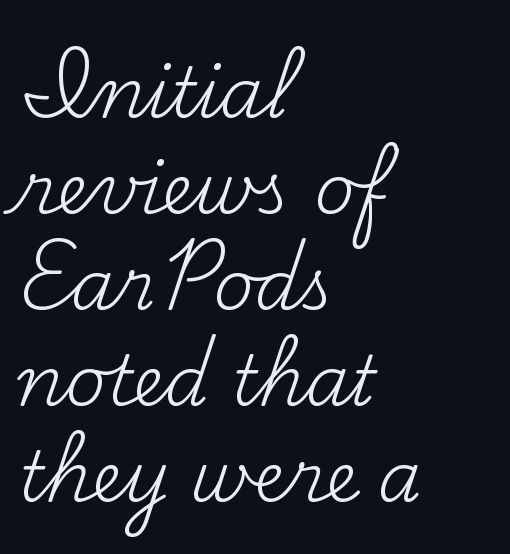
Q: Is the text bold? A: No.
Q: Is the text italic (slanted)? A: Yes.
Q: Is the typeface a serif or a sans-serif typeface? A: Serif.
Q: Is the text underlined? A: No.
Q: How is the paragraph aligned? A: Left-aligned.
Q: Is the spacing between letters normal or unusually wide? A: Normal.
Q: Is the spacing between lines tight, normal or loose? A: Normal.
Q: Width (condensed, normal, or wide)? A: Normal.
Q: Stroke contrast? A: Medium.
Q: x-height? A: Small.
Q: Monospaced? A: No.
